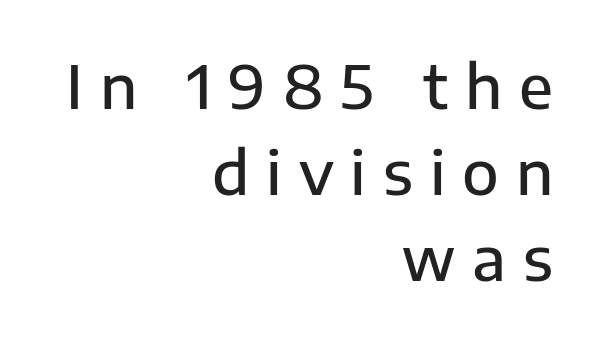
Q: Is the text bold? A: Semi-bold.
Q: Is the text italic (slanted)? A: No, it is upright.
Q: Is the typeface a serif or a sans-serif typeface? A: Sans-serif.
Q: Is the text underlined? A: No.
Q: How is the paragraph aligned? A: Right-aligned.
Q: Is the spacing between letters normal or unusually wide? A: Unusually wide.
Q: Is the spacing between lines tight, normal or loose? A: Normal.
Q: Width (condensed, normal, or wide)? A: Normal.
Q: Stroke contrast? A: Low.
Q: x-height? A: Medium.
Q: Monospaced? A: No.
